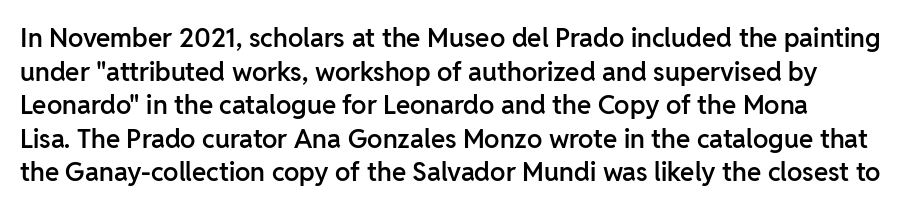
Q: Is the text bold? A: Semi-bold.
Q: Is the text italic (slanted)? A: No, it is upright.
Q: Is the text underlined? A: No.
Q: Is the spacing between letters normal or unusually wide? A: Normal.
Q: Is the spacing between lines tight, normal or loose? A: Normal.
